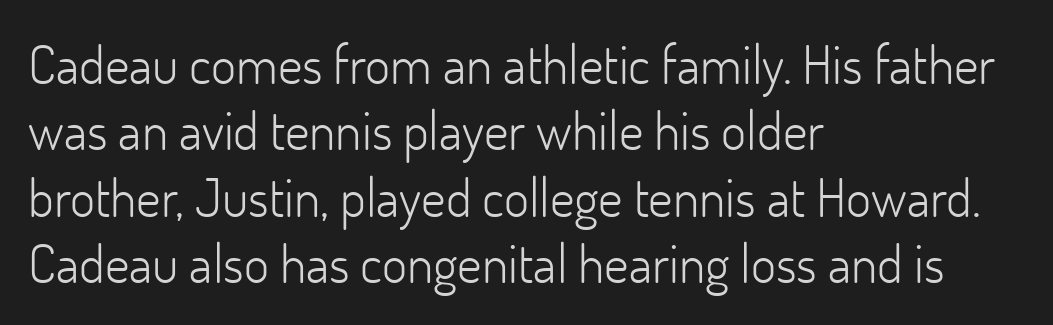
The image shows 54 px light sans-serif type, upright; set left-aligned, line spacing 1.23x, normal letter spacing, not underlined; low stroke contrast and a small x-height.
